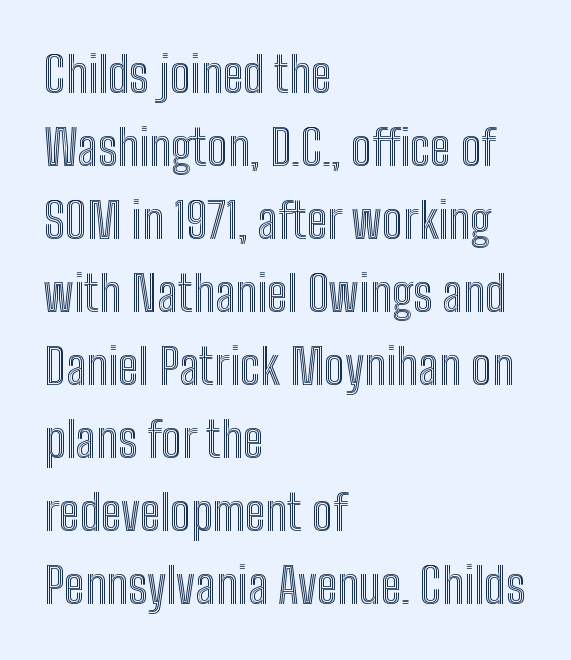
Q: Is the text italic (slanted)? A: No, it is upright.
Q: Is the text underlined? A: No.
Q: How is the paragraph aligned? A: Left-aligned.
Q: Is the spacing between letters normal or unusually wide? A: Normal.
Q: Is the spacing between lines tight, normal or loose? A: Normal.
Q: Width (condensed, normal, or wide)? A: Condensed.
Q: x-height? A: Medium.
Q: Monospaced? A: No.
